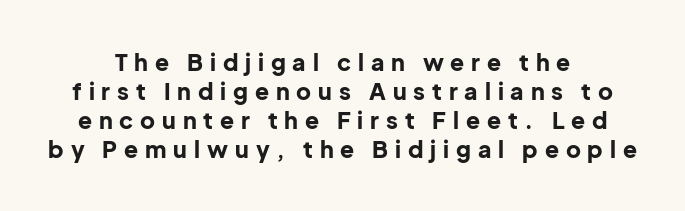
Q: Is the text bold? A: Yes.
Q: Is the text italic (slanted)? A: No, it is upright.
Q: Is the text underlined? A: No.
Q: How is the paragraph aligned? A: Centered.
Q: Is the spacing between letters normal or unusually wide? A: Unusually wide.
Q: Is the spacing between lines tight, normal or loose? A: Normal.
